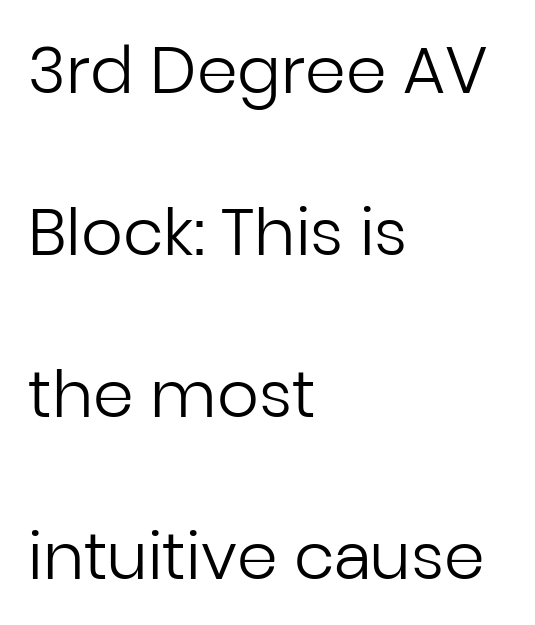
The image shows 65 px regular-weight sans-serif type, upright; set left-aligned, loose line spacing (2.49x), normal letter spacing, not underlined; low stroke contrast and a medium x-height.
